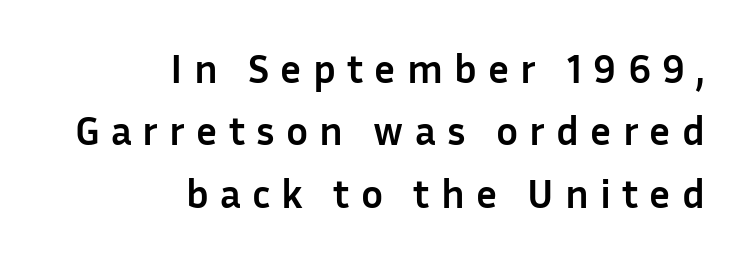
The image shows 41 px semibold sans-serif type, upright; set right-aligned, normal line spacing (1.52x), unusually wide letter spacing (+0.27 em), not underlined; low stroke contrast and a medium x-height.
